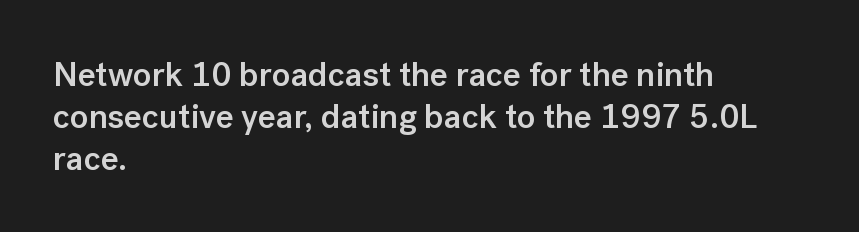
{"serif": "no", "italic": "no", "bold": "semi", "weight": "semibold", "width": "normal", "stroke_contrast": "low", "x_height": "medium", "monospaced": "no", "underline": "no", "align": "left", "line_spacing_ratio": 1.23, "letter_spacing": "normal", "letter_spacing_em": 0.0, "glyph_px": 34}
